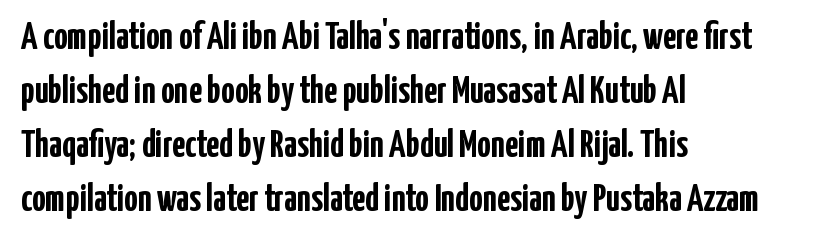
Q: Is the text bold? A: Yes.
Q: Is the text italic (slanted)? A: No, it is upright.
Q: Is the typeface a serif or a sans-serif typeface? A: Sans-serif.
Q: Is the text underlined? A: No.
Q: How is the paragraph aligned? A: Left-aligned.
Q: Is the spacing between letters normal or unusually wide? A: Normal.
Q: Is the spacing between lines tight, normal or loose? A: Normal.
Q: Width (condensed, normal, or wide)? A: Condensed.
Q: Stroke contrast? A: Low.
Q: x-height? A: Medium.
Q: Monospaced? A: No.
